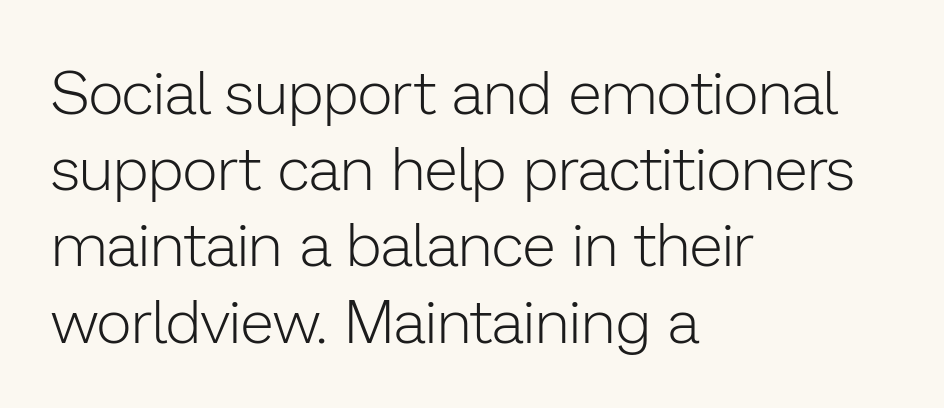
Line beginnings align vertically; line endings do not. Check the space under the baseline: it is left empty. These lines keep a tight, regular rhythm from letter to letter. Classification — sans serif. Regarding leading, the lines here are spaced in the standard way. Note the varied advance widths — an 'i' is clearly narrower than an 'm'.
